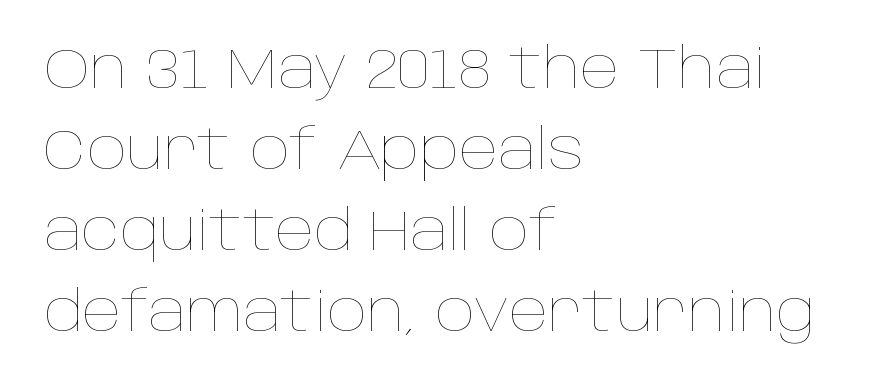
Q: Is the text bold? A: No.
Q: Is the text italic (slanted)? A: No, it is upright.
Q: Is the text underlined? A: No.
Q: How is the paragraph aligned? A: Left-aligned.
Q: Is the spacing between letters normal or unusually wide? A: Normal.
Q: Is the spacing between lines tight, normal or loose? A: Normal.
Q: Width (condensed, normal, or wide)? A: Normal.
Q: Stroke contrast? A: Low.
Q: x-height? A: Large.
Q: Monospaced? A: No.
